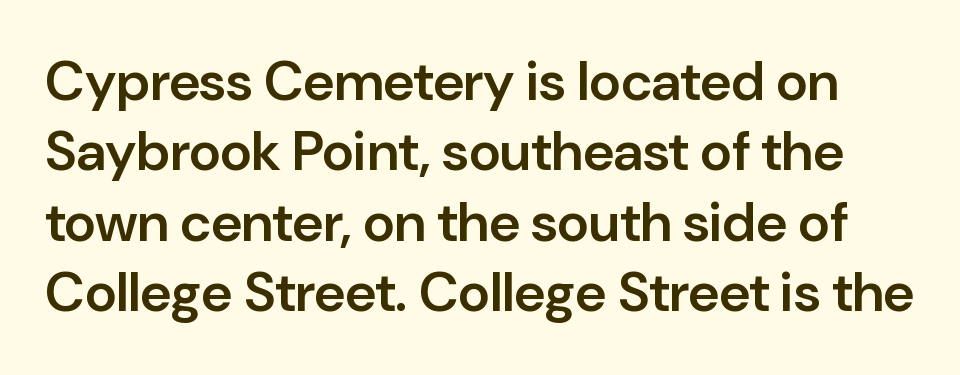
{"serif": "no", "italic": "no", "bold": "semi", "weight": "semibold", "width": "normal", "stroke_contrast": "low", "x_height": "medium", "monospaced": "no", "underline": "no", "line_spacing": "normal", "line_spacing_ratio": 1.28, "letter_spacing": "normal", "letter_spacing_em": 0.0, "glyph_px": 55}
